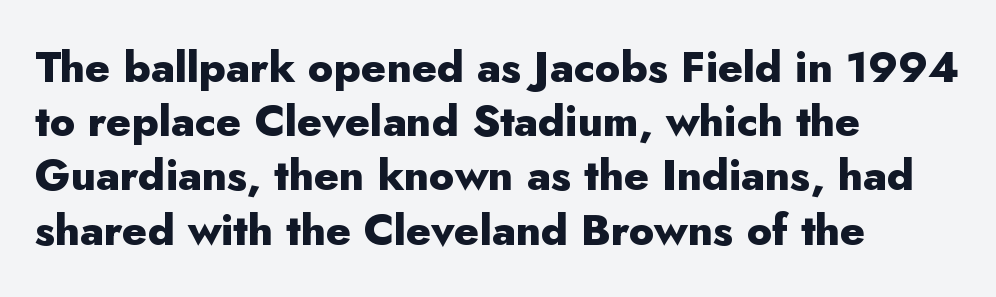
The image shows 43 px heavy sans-serif type, upright; set left-aligned, normal line spacing (1.26x), normal letter spacing, not underlined; low stroke contrast and a small x-height.
